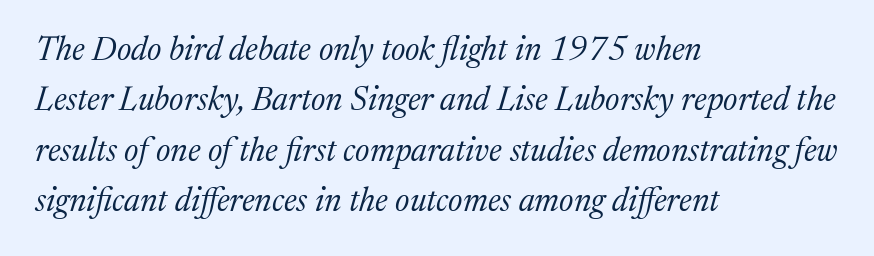
{"serif": "yes", "italic": "yes", "lean": "right", "slant_degrees": 17, "bold": "no", "weight": "regular", "width": "normal", "stroke_contrast": "medium", "x_height": "medium", "monospaced": "no", "underline": "no", "align": "left", "line_spacing": "normal", "line_spacing_ratio": 1.53, "letter_spacing": "normal", "letter_spacing_em": 0.0, "glyph_px": 33}
